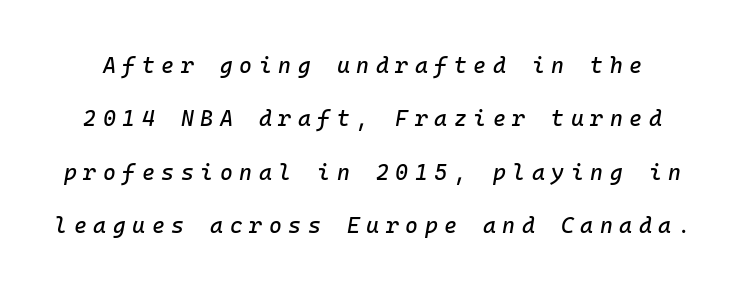
{"italic": "yes", "lean": "right", "slant_degrees": 10, "underline": "no", "line_spacing": "loose", "line_spacing_ratio": 2.43, "letter_spacing": "wide", "letter_spacing_em": 0.3, "glyph_px": 22}
